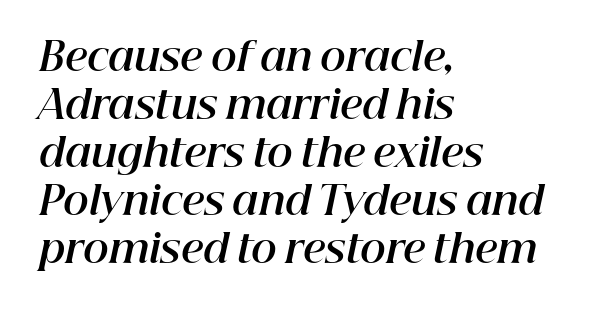
{"italic": "yes", "lean": "right", "slant_degrees": 12, "bold": "yes", "weight": "bold", "width": "normal", "stroke_contrast": "high", "x_height": "medium", "monospaced": "no", "underline": "no", "align": "left", "line_spacing_ratio": 1.23, "letter_spacing": "normal", "letter_spacing_em": 0.0, "glyph_px": 39}
